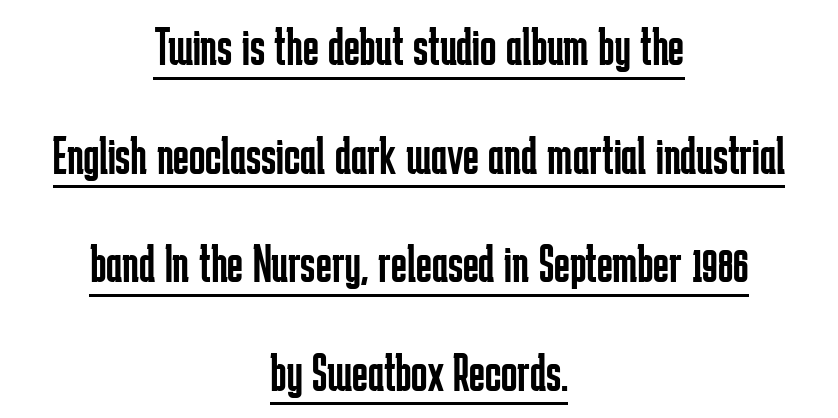
The text was rendered using a sans face with plain stroke endings. A roman cut, with each character standing at attention. These lines keep a tight, regular rhythm from letter to letter. Emphasis is given by a line drawn under the lettering. These lines are rendered in a variable-pitch font. A centered setting, common on invitations and titles, is used for this passage.
